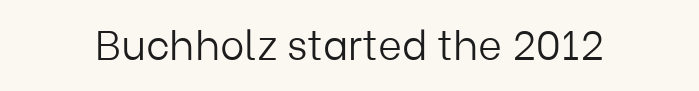
Q: Is the text bold? A: No.
Q: Is the text italic (slanted)? A: No, it is upright.
Q: Is the typeface a serif or a sans-serif typeface? A: Sans-serif.
Q: Is the text underlined? A: No.
Q: Is the spacing between letters normal or unusually wide? A: Normal.
Q: Width (condensed, normal, or wide)? A: Normal.
Q: Stroke contrast? A: Low.
Q: x-height? A: Medium.
Q: Monospaced? A: No.
